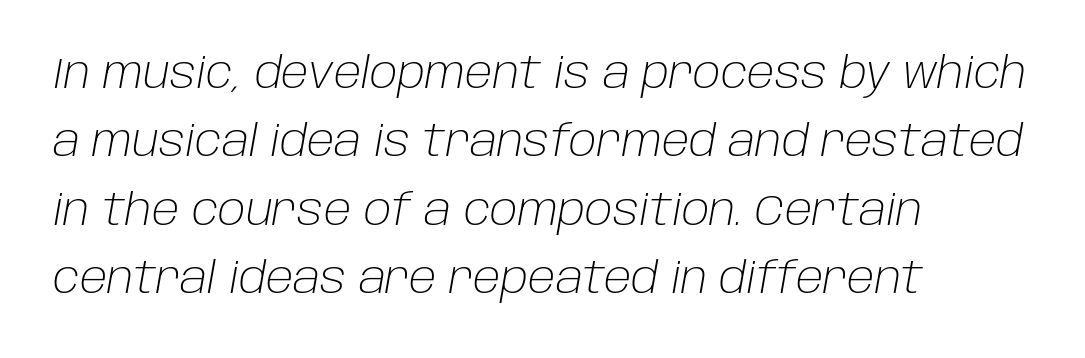
The image shows 43 px light type, italic (leaning right); set left-aligned, normal line spacing (1.59x), normal letter spacing, not underlined; low stroke contrast and a large x-height.
